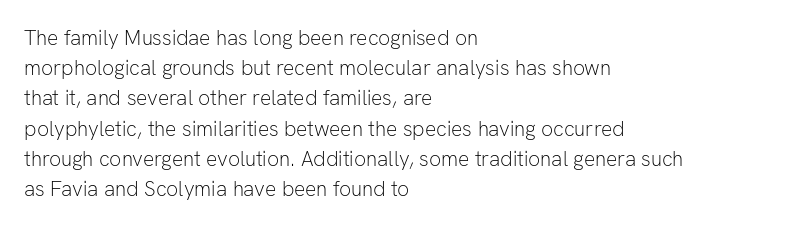
The image shows 21 px text type, upright; set left-aligned, normal line spacing (1.44x), normal letter spacing, not underlined.
